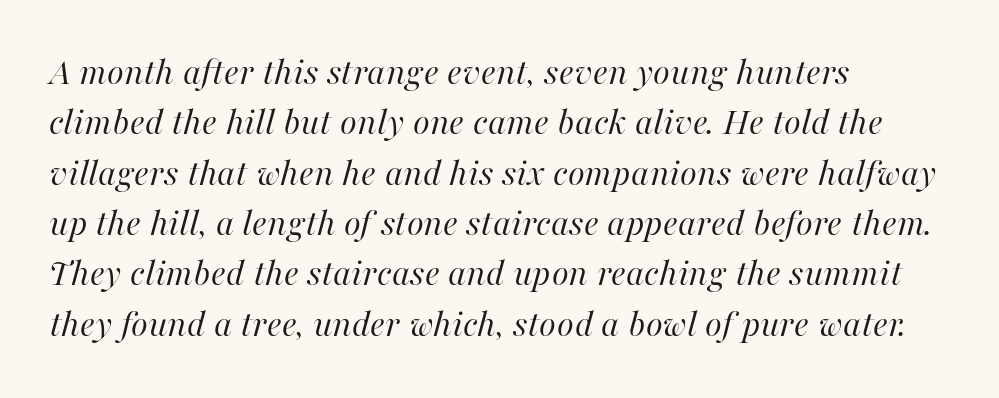
The rendering uses natural spacing where letterforms have individual widths. This sample uses plain, unmodified letter spacing. The text block is weighted toward the left margin, trailing off unevenly rightward. In terms of posture, this sample is oblique. In terms of leading, this rendering sits right in the middle.
